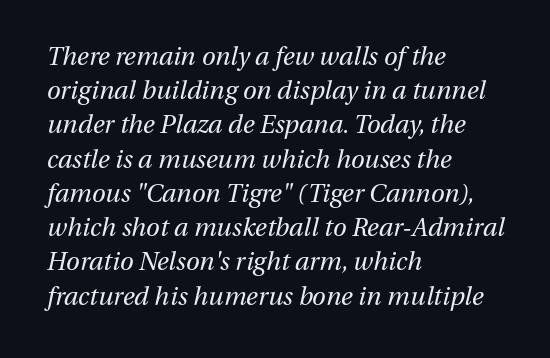
{"italic": "yes", "lean": "right", "slant_degrees": 13, "bold": "no", "underline": "no", "align": "left", "line_spacing": "normal", "line_spacing_ratio": 1.37, "letter_spacing": "normal", "letter_spacing_em": 0.0, "glyph_px": 25}
